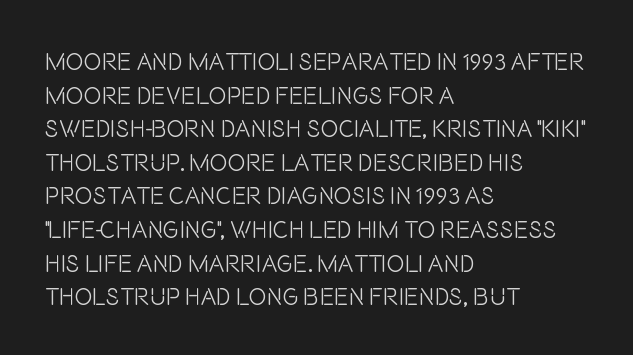
Q: Is the text bold? A: No.
Q: Is the text italic (slanted)? A: No, it is upright.
Q: Is the text underlined? A: No.
Q: How is the paragraph aligned? A: Left-aligned.
Q: Is the spacing between letters normal or unusually wide? A: Normal.
Q: Is the spacing between lines tight, normal or loose? A: Normal.
